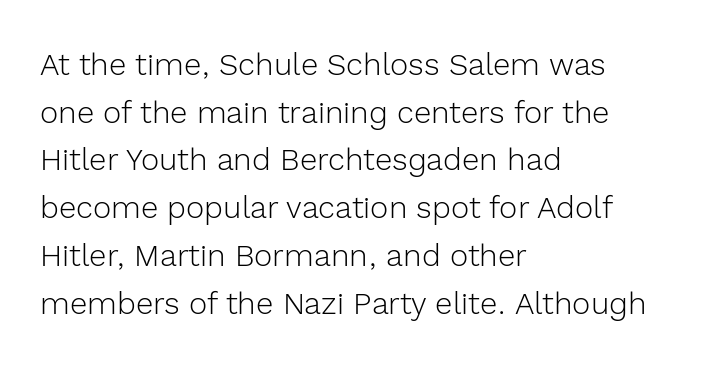
Rendered with straight, roman letterforms. A typesetter would call this proportional, since set widths differ per character. These lines are set flush left with a ragged right edge. The typeface has the unassuming heft of standard copy or less. The leading is moderate, giving the passage an even texture. The passage shown has conventional tracking throughout.
